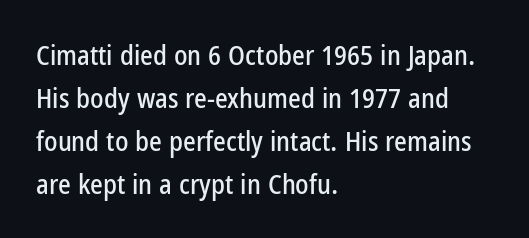
Notice how descenders clear the ascenders below comfortably — that's standard leading. Rendered with straight, roman letterforms. These lines keep a tight, regular rhythm from letter to letter. Only glyphs here, with clear space below each row. Line beginnings align vertically; line endings do not.
